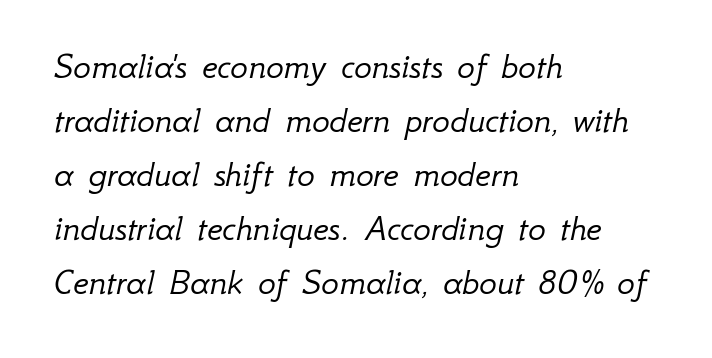
{"italic": "yes", "lean": "right", "slant_degrees": 12, "bold": "no", "weight": "light", "width": "normal", "stroke_contrast": "low", "x_height": "small", "monospaced": "no", "underline": "no", "align": "left", "line_spacing": "normal", "line_spacing_ratio": 1.46, "letter_spacing": "normal", "letter_spacing_em": 0.0, "glyph_px": 37}
